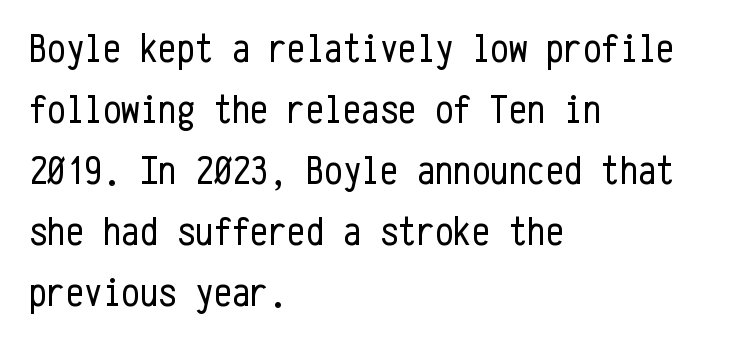
The lines in this sample share a left origin and differ only in where they stop. Does extra space separate the letters? No, they use regular spacing. The strokes are not fattened; the text isn't bold. The glyphs in this specimen are sans serif. No word sits above an underline. Italic? Not at all — the glyphs are vertical.
